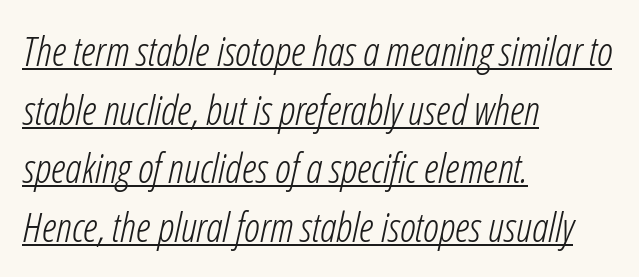
The image shows 41 px light, condensed type, italic (leaning right); set left-aligned, normal line spacing (1.43x), normal letter spacing, underlined; low stroke contrast and a medium x-height.
